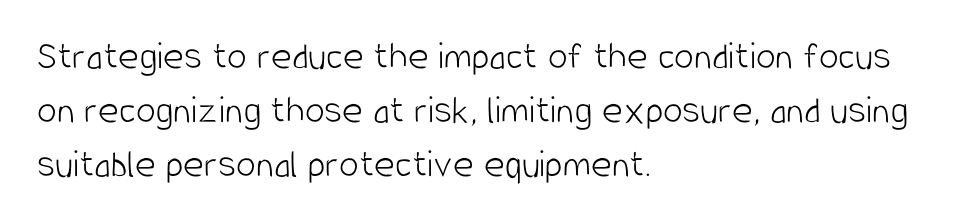
The image shows 40 px light, condensed sans-serif type, upright; set left-aligned, normal line spacing (1.35x), normal letter spacing, not underlined; low stroke contrast and a large x-height.
